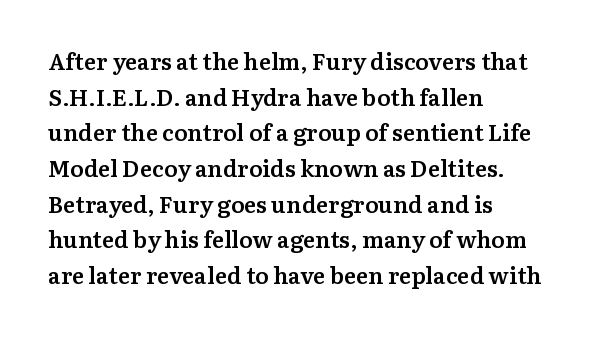
Q: Is the text bold? A: Semi-bold.
Q: Is the text italic (slanted)? A: No, it is upright.
Q: Is the text underlined? A: No.
Q: How is the paragraph aligned? A: Left-aligned.
Q: Is the spacing between letters normal or unusually wide? A: Normal.
Q: Is the spacing between lines tight, normal or loose? A: Normal.
